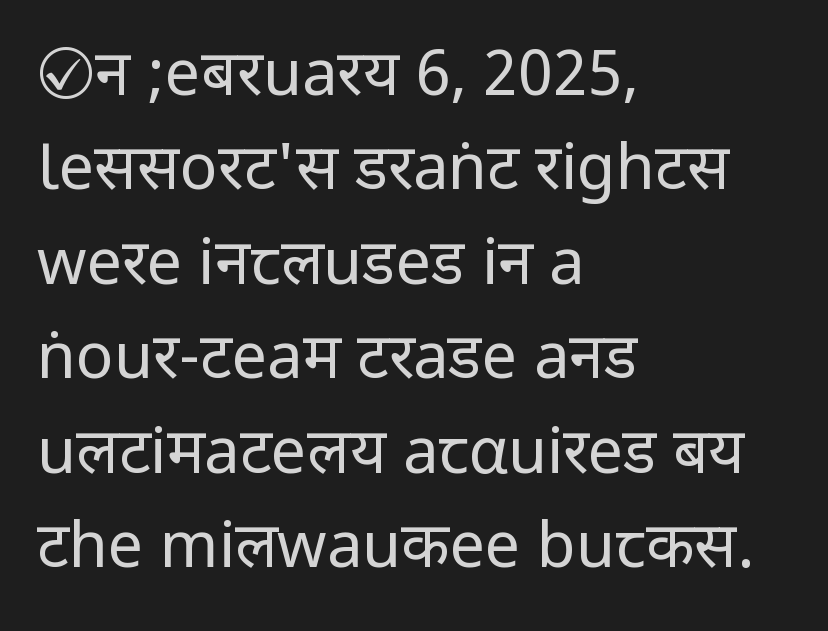
The image shows 63 px regular-weight, condensed sans-serif type, upright; set left-aligned, normal line spacing (1.5x), normal letter spacing, not underlined; low stroke contrast.
